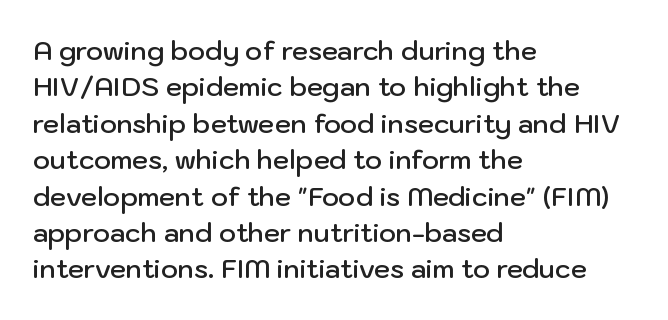
{"italic": "no", "bold": "semi", "underline": "no", "align": "left", "line_spacing": "normal", "line_spacing_ratio": 1.4, "letter_spacing": "normal", "letter_spacing_em": 0.0, "glyph_px": 26}
